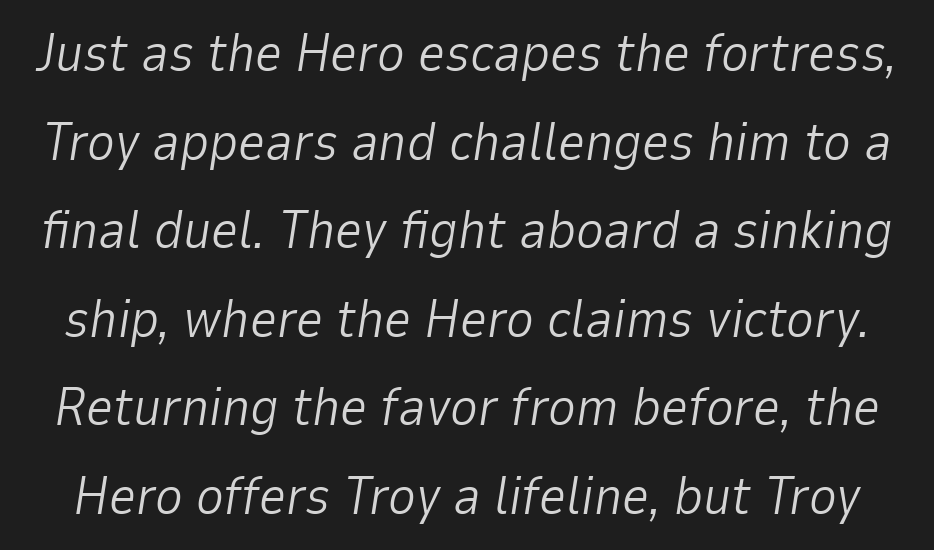
Q: Is the text bold? A: No.
Q: Is the text italic (slanted)? A: Yes, it leans right by about 9 degrees.
Q: Is the text underlined? A: No.
Q: Is the spacing between letters normal or unusually wide? A: Normal.
Q: Is the spacing between lines tight, normal or loose? A: Normal.
Q: Width (condensed, normal, or wide)? A: Normal.
Q: Stroke contrast? A: Low.
Q: x-height? A: Medium.
Q: Monospaced? A: No.
